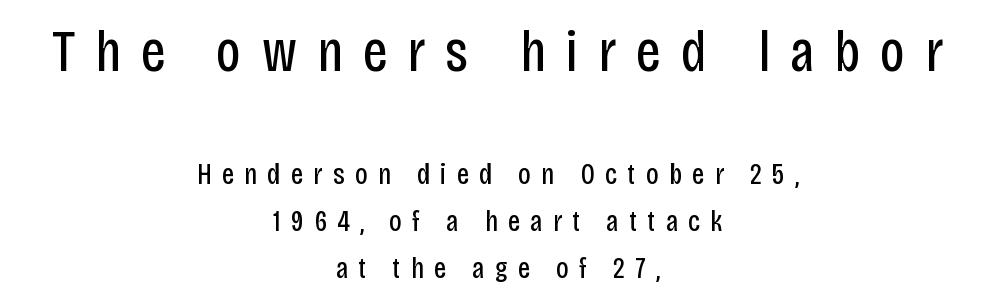
{"serif": "no", "italic": "no", "bold": "no", "weight": "regular", "width": "condensed", "stroke_contrast": "low", "x_height": "large", "monospaced": "no", "underline": "no", "align": "center", "line_spacing": "normal", "line_spacing_ratio": 1.57, "letter_spacing": "wide", "letter_spacing_em": 0.34, "larger_block": "first", "size_ratio": 1.97, "glyph_px": 59}
